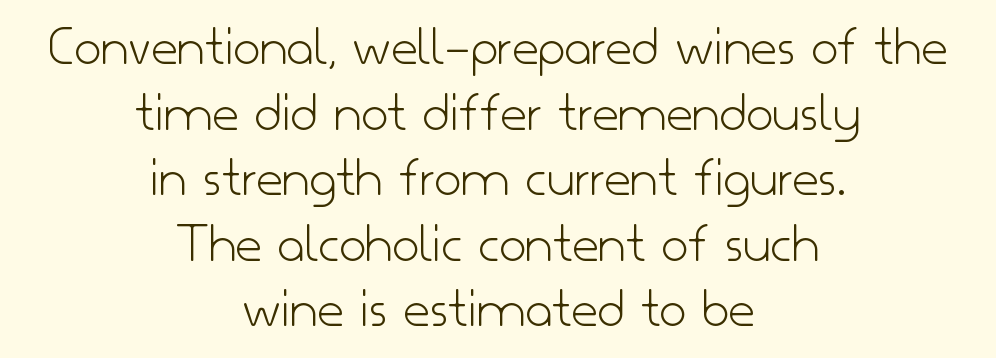
Neither beginnings nor endings align; midpoints do. Is the type heavy? It reads as light-to-regular instead. A sans-serif font was chosen for this passage. Descender tails drop into unmarked territory.
